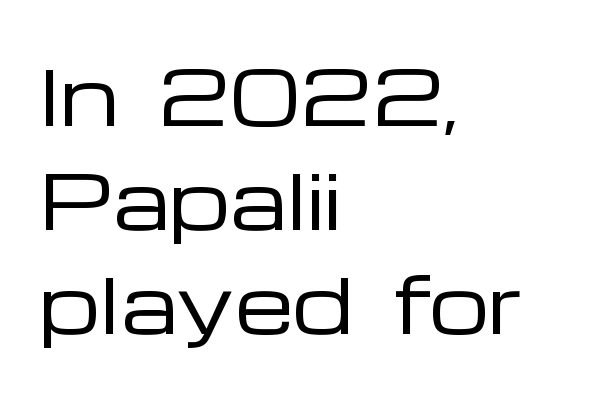
Q: Is the text bold? A: No.
Q: Is the text italic (slanted)? A: No, it is upright.
Q: Is the typeface a serif or a sans-serif typeface? A: Sans-serif.
Q: Is the text underlined? A: No.
Q: How is the paragraph aligned? A: Left-aligned.
Q: Is the spacing between letters normal or unusually wide? A: Normal.
Q: Is the spacing between lines tight, normal or loose? A: Normal.
Q: Width (condensed, normal, or wide)? A: Wide.
Q: Stroke contrast? A: Low.
Q: x-height? A: Medium.
Q: Monospaced? A: No.
